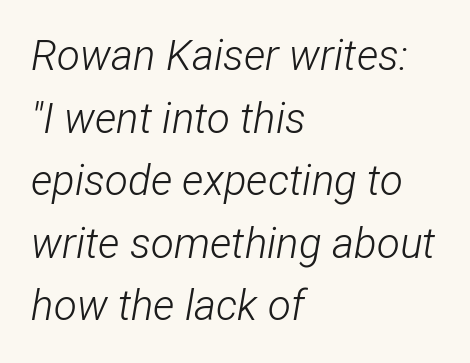
Default kerning and tracking; the words read as compact shapes. Heft: none added — not bold. Spacing verdict: proportional, widths tailored to each character. The specimen reads as italic at a glance. Typeset ragged right — the left edge is the straight one. One glance says typical: line gaps are just what's usual.
